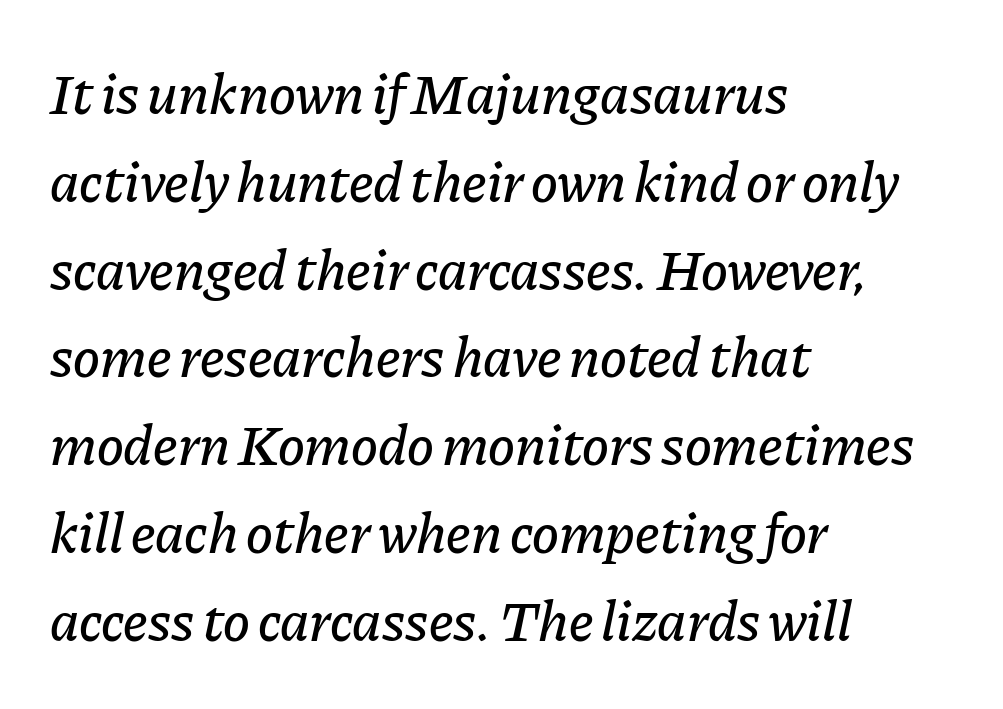
Q: Is the text italic (slanted)? A: Yes, it leans right by about 11 degrees.
Q: Is the text underlined? A: No.
Q: How is the paragraph aligned? A: Left-aligned.
Q: Is the spacing between letters normal or unusually wide? A: Normal.
Q: Is the spacing between lines tight, normal or loose? A: Normal.
Q: Width (condensed, normal, or wide)? A: Normal.
Q: Stroke contrast? A: Low.
Q: x-height? A: Medium.
Q: Monospaced? A: No.
